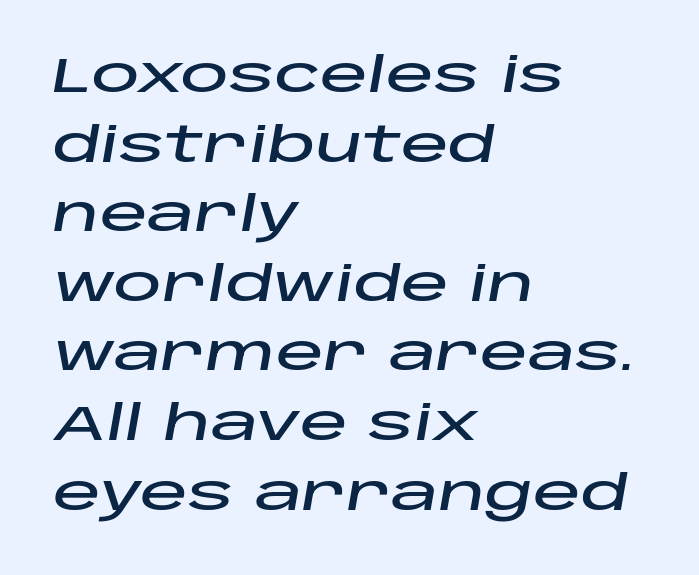
{"italic": "yes", "lean": "right", "slant_degrees": 10, "width": "wide", "stroke_contrast": "low", "x_height": "large", "monospaced": "no", "underline": "no", "align": "left", "line_spacing": "normal", "line_spacing_ratio": 1.45, "letter_spacing": "normal", "letter_spacing_em": 0.0, "glyph_px": 48}
